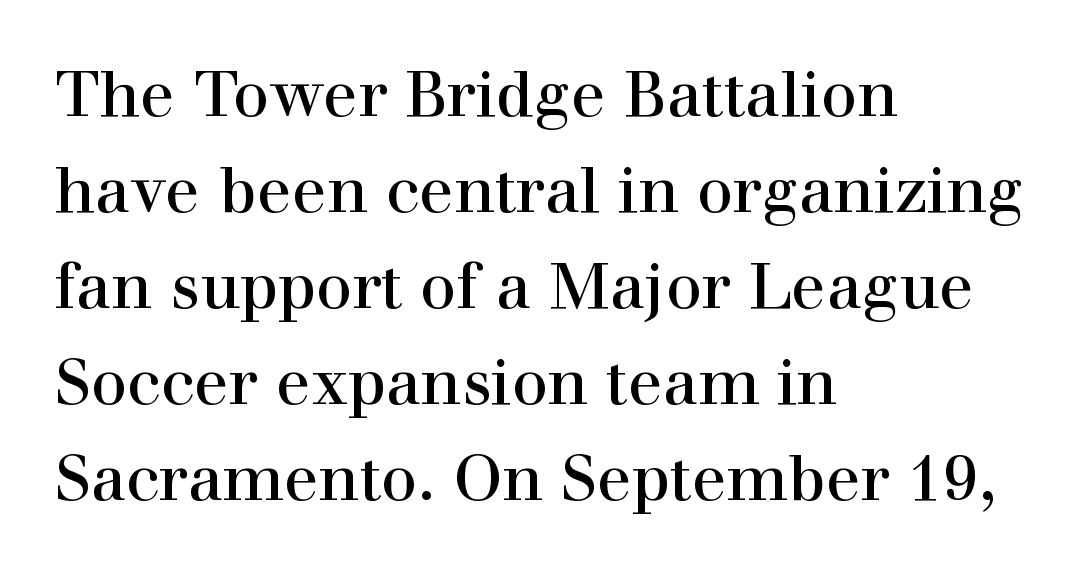
Q: Is the text bold? A: No.
Q: Is the text italic (slanted)? A: No, it is upright.
Q: Is the typeface a serif or a sans-serif typeface? A: Serif.
Q: Is the text underlined? A: No.
Q: How is the paragraph aligned? A: Left-aligned.
Q: Is the spacing between letters normal or unusually wide? A: Normal.
Q: Is the spacing between lines tight, normal or loose? A: Normal.
Q: Width (condensed, normal, or wide)? A: Normal.
Q: Stroke contrast? A: High.
Q: x-height? A: Medium.
Q: Monospaced? A: No.
